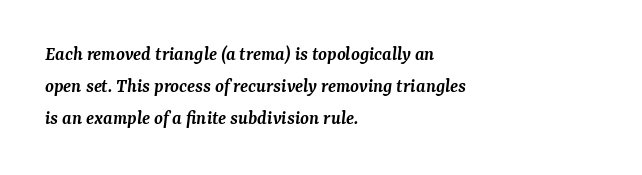
The image shows 20 px text type, italic (leaning right); set left-aligned, normal line spacing (1.59x), normal letter spacing, not underlined.
